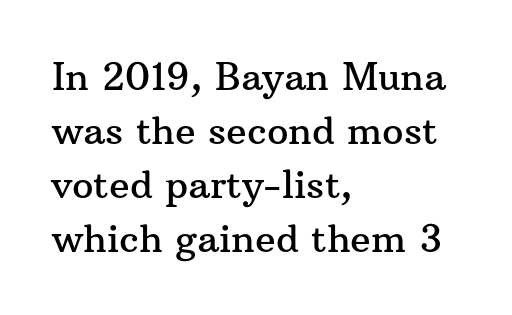
Classification — serif. It's the straight-up-and-down kind of type. The specimen omits any rule beneath the text block's lines. The setting favours the left margin, as ordinary paragraphs usually do. Between one letter and the next there's only the usual sliver of space. Note the varied advance widths — an 'i' is clearly narrower than an 'm'.
